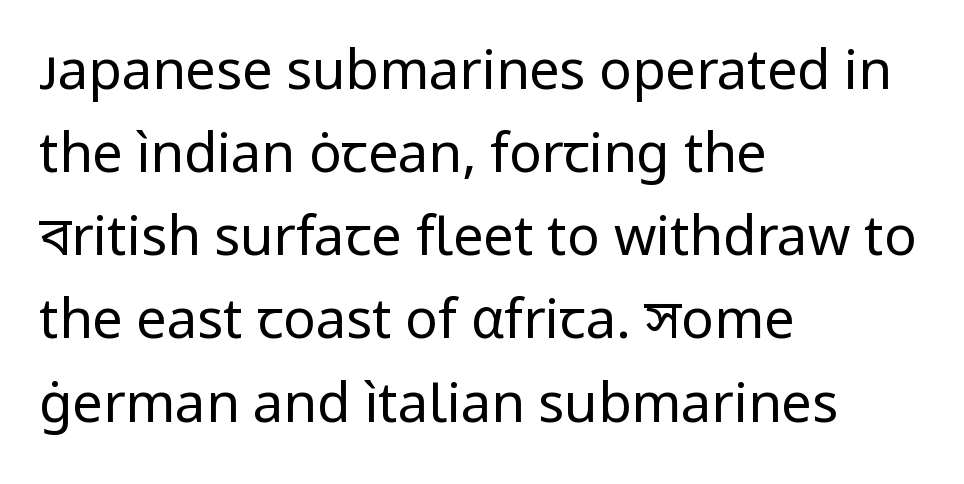
The image shows 54 px regular-weight sans-serif type, upright; set left-aligned, normal line spacing (1.54x), normal letter spacing, not underlined; low stroke contrast and a medium x-height.
